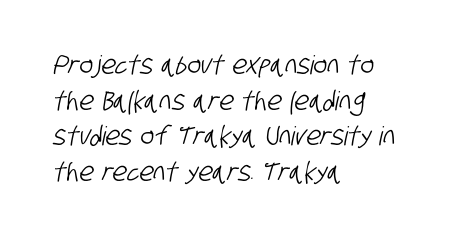
Q: Is the text underlined? A: No.
Q: How is the paragraph aligned? A: Left-aligned.
Q: Is the spacing between letters normal or unusually wide? A: Normal.
Q: Is the spacing between lines tight, normal or loose? A: Normal.
